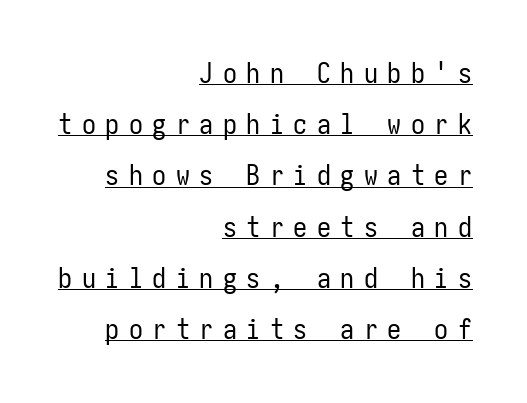
The image shows 28 px regular-weight, condensed sans-serif type, upright; set right-aligned, line spacing 1.83x, unusually wide letter spacing (+0.34 em), underlined; low stroke contrast and a medium x-height.
